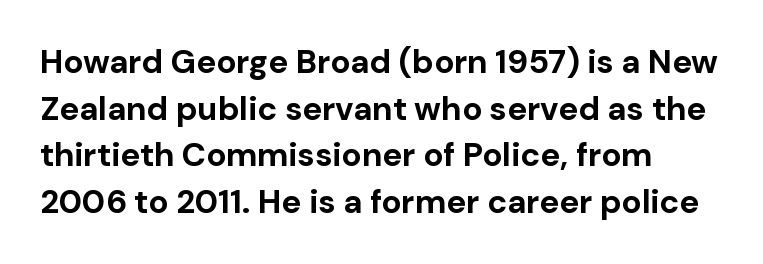
The image shows 33 px bold sans-serif type, upright; set left-aligned, normal line spacing (1.41x), normal letter spacing, not underlined; low stroke contrast and a medium x-height.
